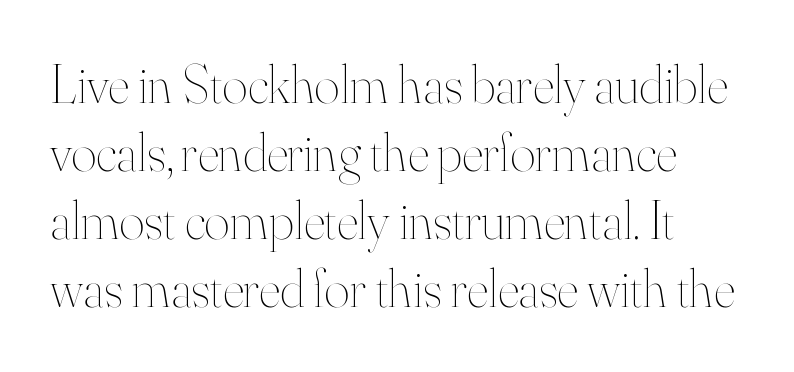
Q: Is the text bold? A: No.
Q: Is the text italic (slanted)? A: No, it is upright.
Q: Is the text underlined? A: No.
Q: Is the spacing between letters normal or unusually wide? A: Normal.
Q: Is the spacing between lines tight, normal or loose? A: Normal.
Q: Width (condensed, normal, or wide)? A: Normal.
Q: Stroke contrast? A: High.
Q: x-height? A: Small.
Q: Monospaced? A: No.
